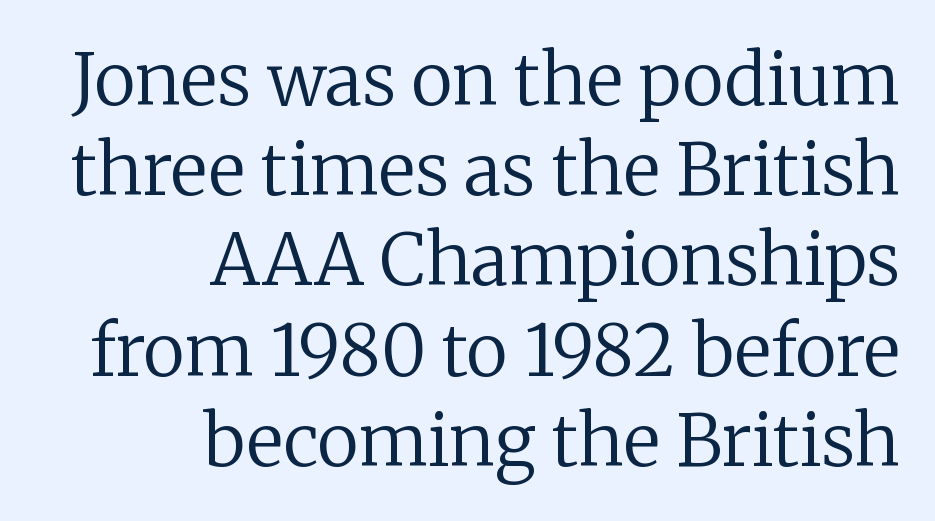
The image shows 71 px regular-weight serif type, upright; set right-aligned, normal line spacing (1.27x), normal letter spacing, not underlined; low stroke contrast and a medium x-height.
